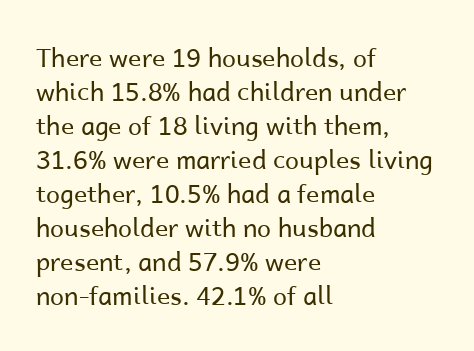
Q: Is the text bold? A: No.
Q: Is the text italic (slanted)? A: No, it is upright.
Q: Is the text underlined? A: No.
Q: How is the paragraph aligned? A: Left-aligned.
Q: Is the spacing between letters normal or unusually wide? A: Normal.
Q: Is the spacing between lines tight, normal or loose? A: Normal.
